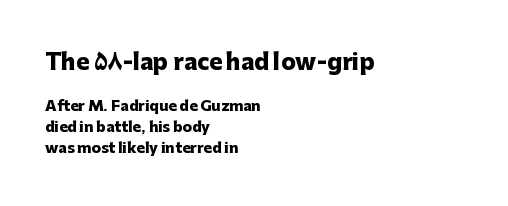
The image shows 22 px bold type, upright; set left-aligned, normal line spacing (1.48x), normal letter spacing, not underlined; the first (top) block is 1.57x larger.
